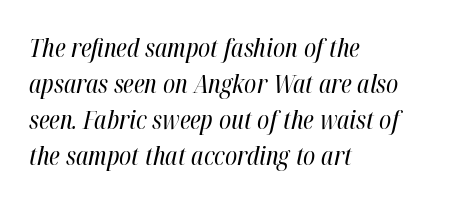
The image shows 26 px text type, italic (leaning right); set left-aligned, normal line spacing (1.38x), normal letter spacing, not underlined.
